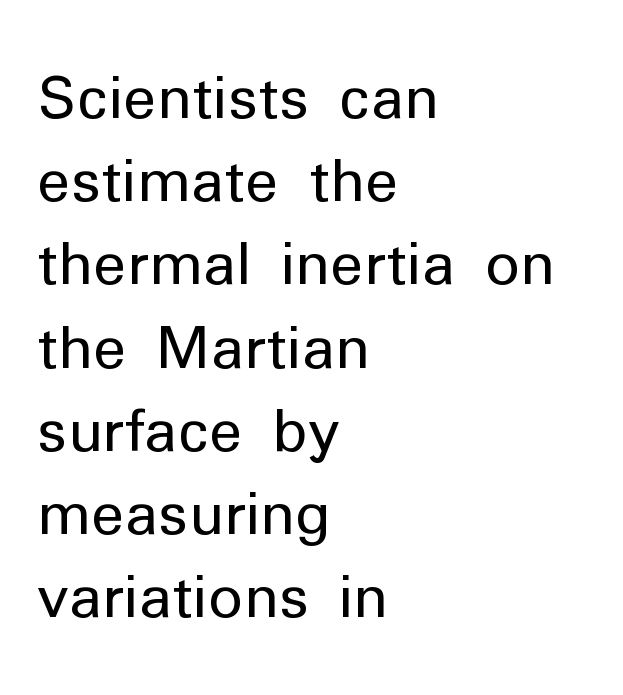
{"serif": "no", "italic": "no", "bold": "no", "weight": "regular", "width": "normal", "stroke_contrast": "low", "x_height": "medium", "monospaced": "no", "underline": "no", "align": "left", "line_spacing": "normal", "line_spacing_ratio": 1.41, "letter_spacing": "normal", "letter_spacing_em": 0.0, "glyph_px": 59}
